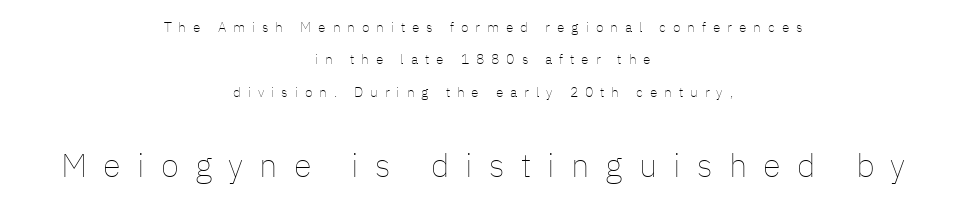
The image shows 33 px thin type, upright; set centered, loose line spacing (2.32x), unusually wide letter spacing (+0.49 em), not underlined; the second (bottom) block is 2.36x larger; low stroke contrast and a medium x-height.
